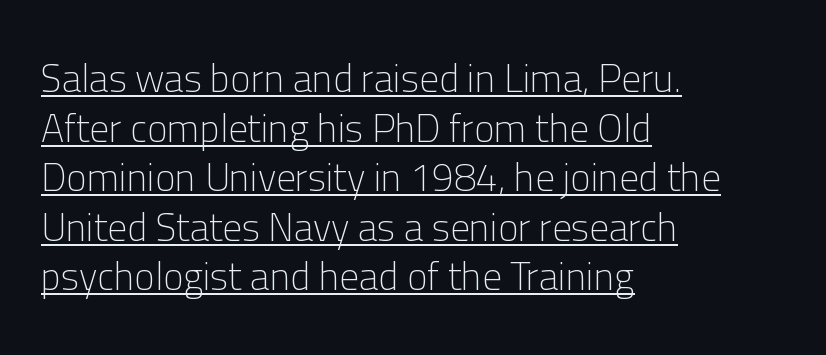
Visually the block forms a straight wall on the left and a jagged coastline on the right. Proportional: the letters do not fall into vertical columns. Each word holds together tightly as a unit, with standard inter-letter gaps. A baseline rule has been typeset under these characters. This rendering employs a face without finishing strokes, i.e., a sans-serif. Ascenders rise straight up at ninety degrees.
